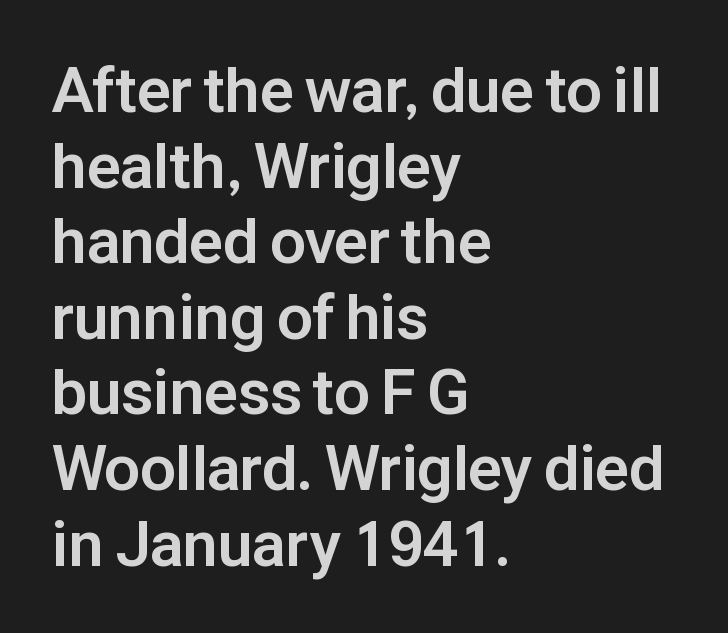
{"serif": "no", "italic": "no", "bold": "yes", "weight": "bold", "width": "normal", "stroke_contrast": "low", "x_height": "medium", "monospaced": "no", "underline": "no", "align": "left", "line_spacing_ratio": 1.2, "letter_spacing": "normal", "letter_spacing_em": 0.0, "glyph_px": 63}
